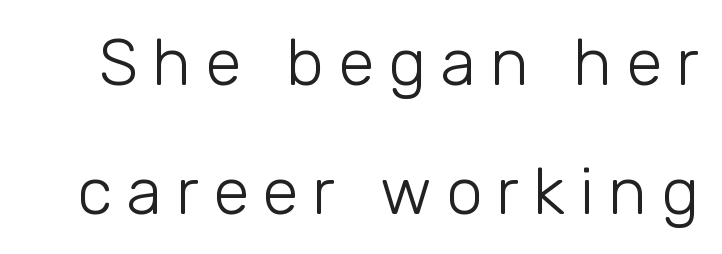
Q: Is the text bold? A: No.
Q: Is the text italic (slanted)? A: No, it is upright.
Q: Is the typeface a serif or a sans-serif typeface? A: Sans-serif.
Q: Is the text underlined? A: No.
Q: Is the spacing between letters normal or unusually wide? A: Unusually wide.
Q: Is the spacing between lines tight, normal or loose? A: Loose.
Q: Width (condensed, normal, or wide)? A: Normal.
Q: Stroke contrast? A: Low.
Q: x-height? A: Medium.
Q: Monospaced? A: No.
